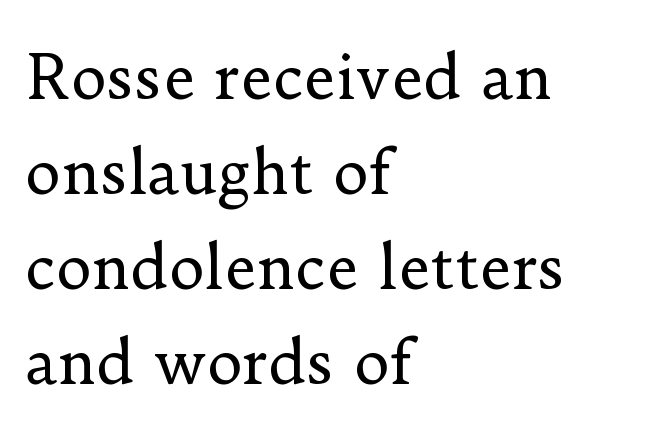
Type style note: has serifs. These lines stack with their left ends in a neat column. Normally led — the rows are evenly, conventionally spaced. Words appear dense and cohesive because spacing is normal.
